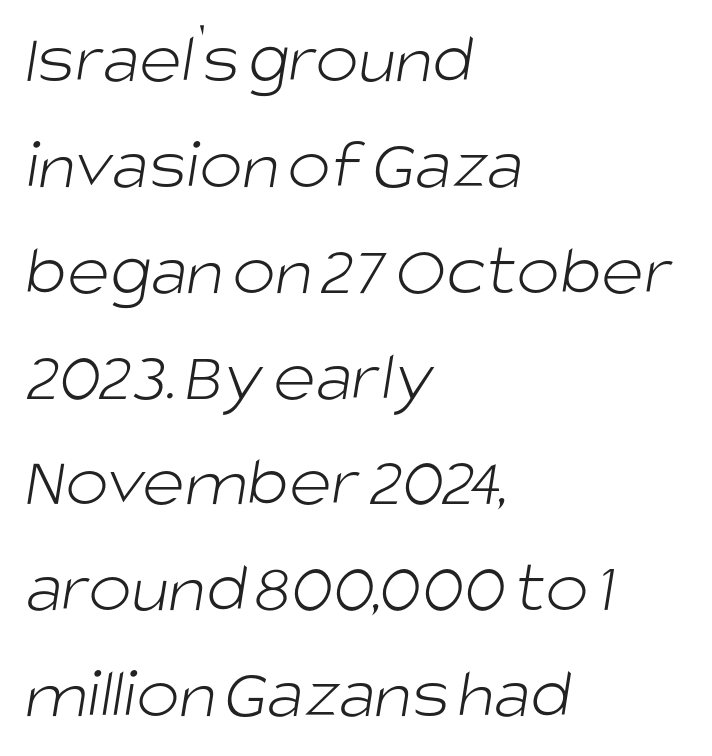
The image shows 73 px light sans-serif type; set left-aligned, normal line spacing (1.45x), normal letter spacing, not underlined; low stroke contrast and a large x-height.
